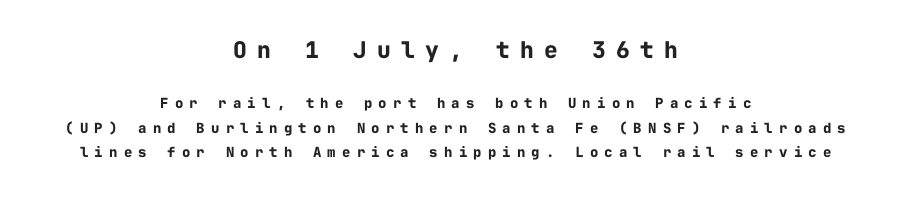
{"italic": "no", "bold": "yes", "underline": "no", "align": "center", "line_spacing_ratio": 1.76, "letter_spacing": "wide", "letter_spacing_em": 0.44, "larger_block": "first", "size_ratio": 1.64, "glyph_px": 23}
